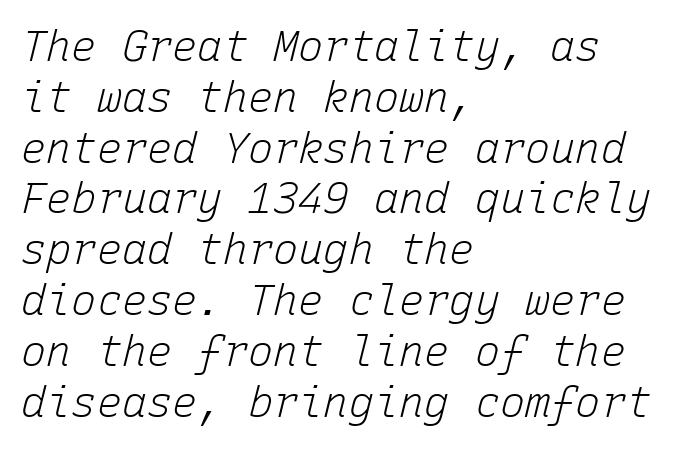
Compared with typical body copy, the letter spacing here is the same. The face used here is monospaced, like something from a code editor. Is the type heavy? It reads as light-to-regular instead. This rendering features lettering with no underline.
